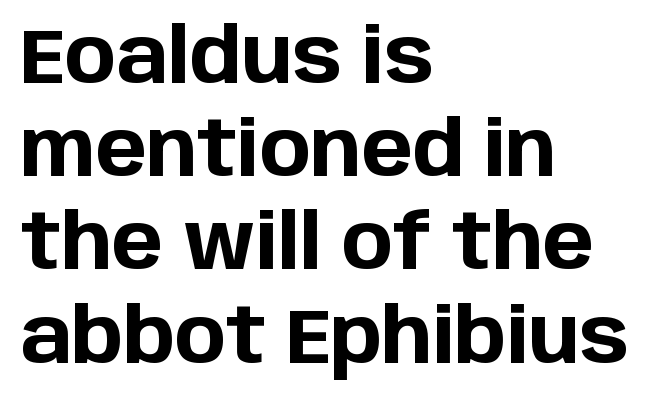
{"serif": "no", "italic": "no", "bold": "yes", "weight": "bold", "width": "normal", "stroke_contrast": "low", "x_height": "large", "monospaced": "no", "underline": "no", "align": "left", "line_spacing_ratio": 1.21, "letter_spacing": "normal", "letter_spacing_em": 0.0, "glyph_px": 77}
